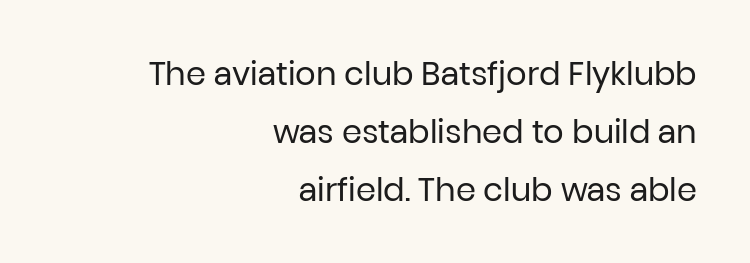
These lines are rendered in a variable-pitch font. Spacing between characters is what you'd get straight out of the box. Upright lettering throughout. A clean baseline with only descenders dipping below it. Which margin do the lines hug? The right one — the left edge is uneven.
